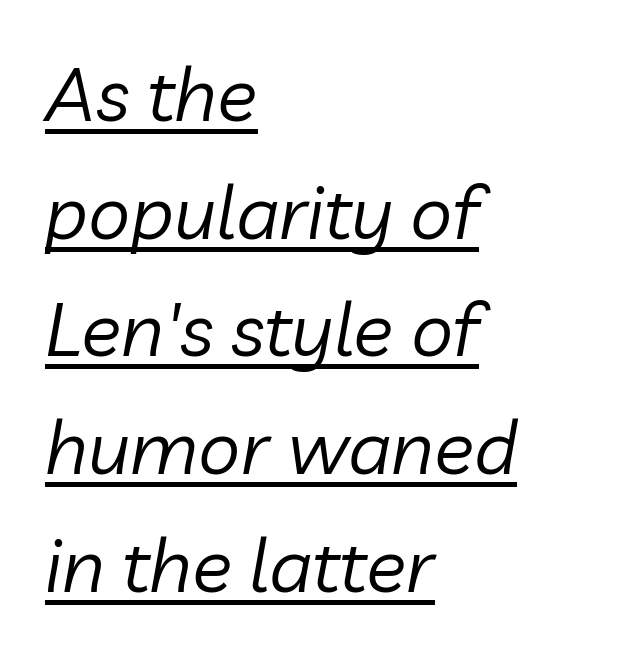
{"italic": "yes", "lean": "right", "slant_degrees": 10, "bold": "no", "weight": "regular", "width": "normal", "stroke_contrast": "low", "x_height": "medium", "monospaced": "no", "underline": "yes", "align": "left", "line_spacing": "normal", "line_spacing_ratio": 1.57, "letter_spacing": "normal", "letter_spacing_em": 0.0, "glyph_px": 75}
